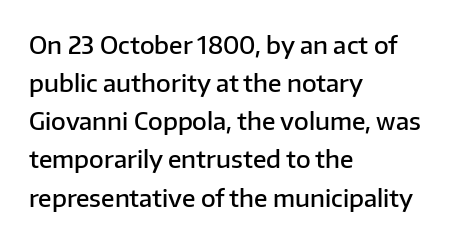
Q: Is the text bold? A: Semi-bold.
Q: Is the text italic (slanted)? A: No, it is upright.
Q: Is the text underlined? A: No.
Q: How is the paragraph aligned? A: Left-aligned.
Q: Is the spacing between letters normal or unusually wide? A: Normal.
Q: Is the spacing between lines tight, normal or loose? A: Normal.
